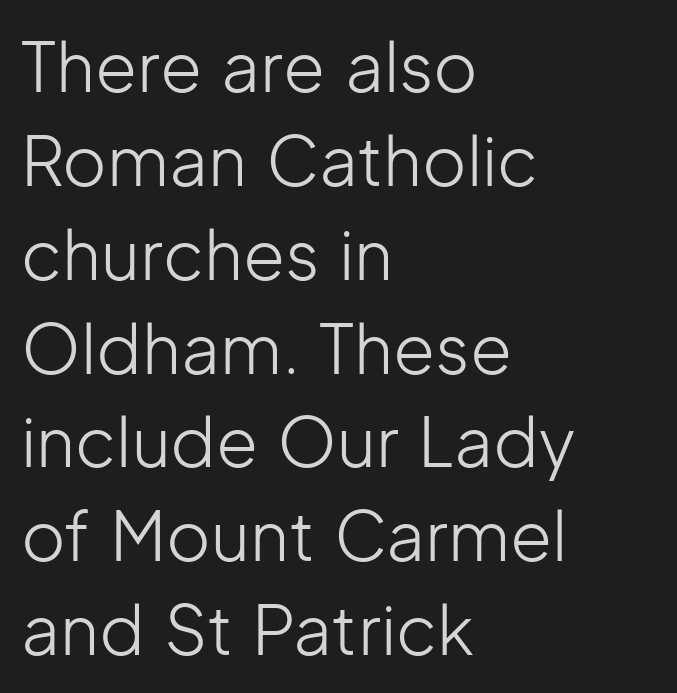
{"serif": "no", "italic": "no", "bold": "no", "weight": "light", "width": "normal", "stroke_contrast": "low", "x_height": "medium", "monospaced": "no", "underline": "no", "align": "left", "line_spacing": "normal", "line_spacing_ratio": 1.38, "letter_spacing": "normal", "letter_spacing_em": 0.0, "glyph_px": 68}
